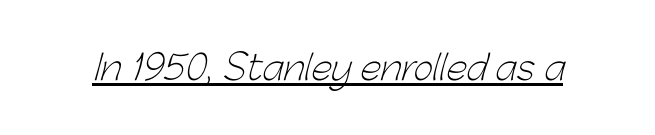
{"serif": "no", "bold": "no", "weight": "light", "width": "normal", "stroke_contrast": "low", "x_height": "medium", "monospaced": "no", "underline": "yes", "letter_spacing": "normal", "letter_spacing_em": 0.0, "glyph_px": 34}
